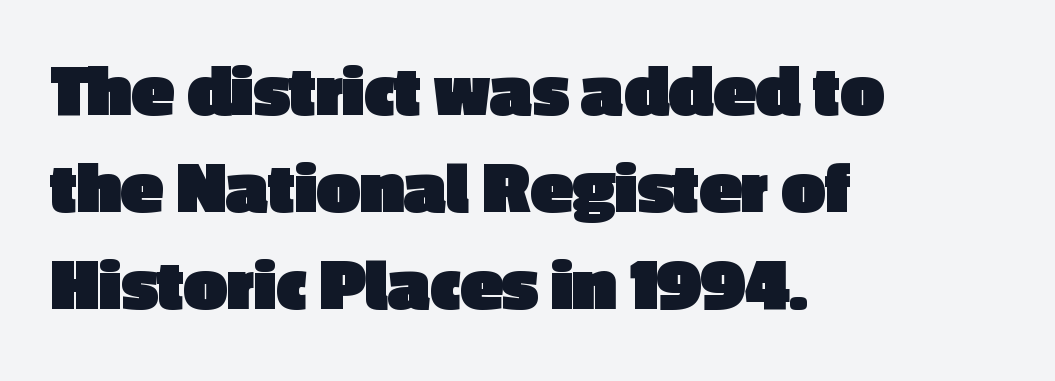
{"serif": "no", "italic": "no", "bold": "yes", "weight": "heavy", "width": "normal", "x_height": "medium", "monospaced": "no", "underline": "no", "align": "left", "line_spacing": "normal", "line_spacing_ratio": 1.26, "letter_spacing": "normal", "letter_spacing_em": 0.0, "glyph_px": 77}
